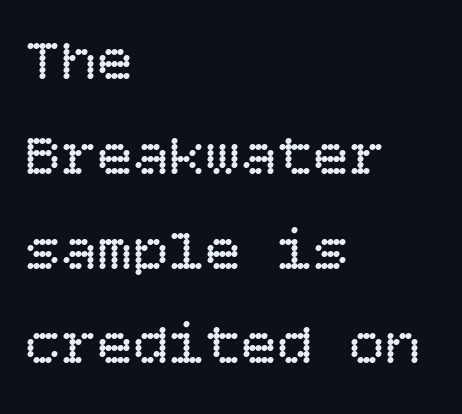
Underlining? Definitely not there. Weight: regular or lighter. Every row of glyphs begins at an identical x-position on the left. Quick note: not italic, upright. These lines keep a tight, regular rhythm from letter to letter.
